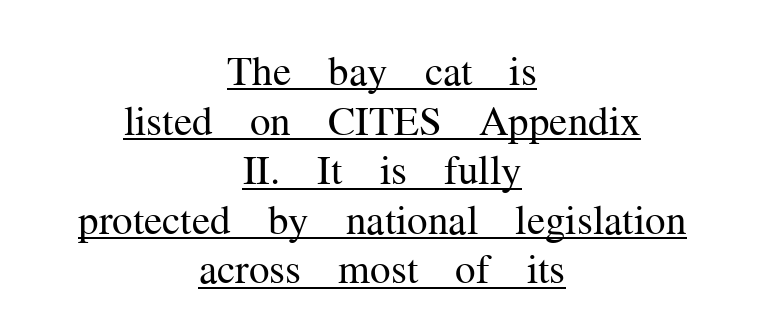
The image shows 41 px regular-weight serif type, upright; set centered, line spacing 1.21x, normal letter spacing, underlined; medium stroke contrast and a medium x-height.
